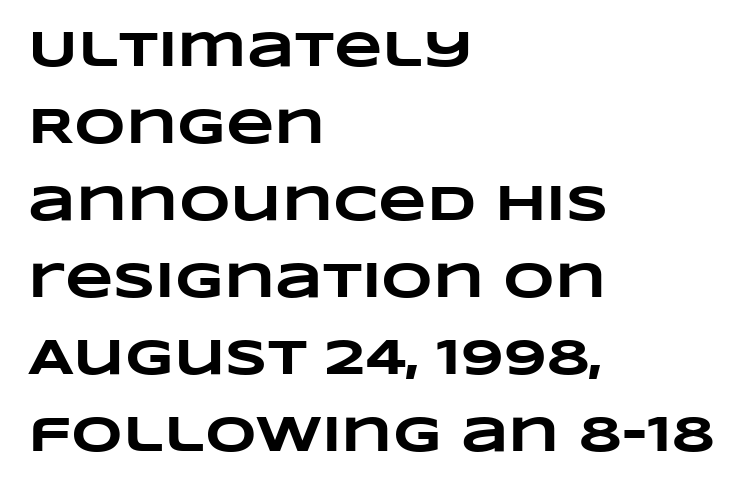
Q: Is the text bold? A: Yes.
Q: Is the text underlined? A: No.
Q: How is the paragraph aligned? A: Left-aligned.
Q: Is the spacing between letters normal or unusually wide? A: Normal.
Q: Is the spacing between lines tight, normal or loose? A: Normal.
Q: Width (condensed, normal, or wide)? A: Wide.
Q: Stroke contrast? A: Low.
Q: x-height? A: Large.
Q: Monospaced? A: No.
